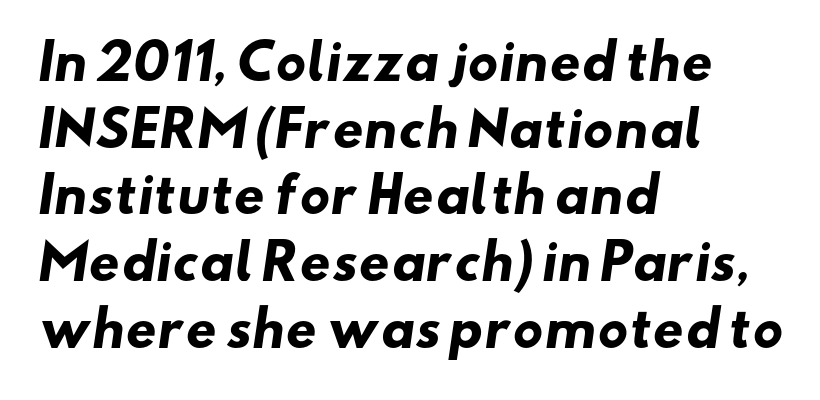
Q: Is the text bold? A: Yes.
Q: Is the typeface a serif or a sans-serif typeface? A: Sans-serif.
Q: Is the text underlined? A: No.
Q: How is the paragraph aligned? A: Left-aligned.
Q: Is the spacing between letters normal or unusually wide? A: Normal.
Q: Is the spacing between lines tight, normal or loose? A: Normal.
Q: Width (condensed, normal, or wide)? A: Wide.
Q: Stroke contrast? A: Low.
Q: x-height? A: Small.
Q: Monospaced? A: No.
